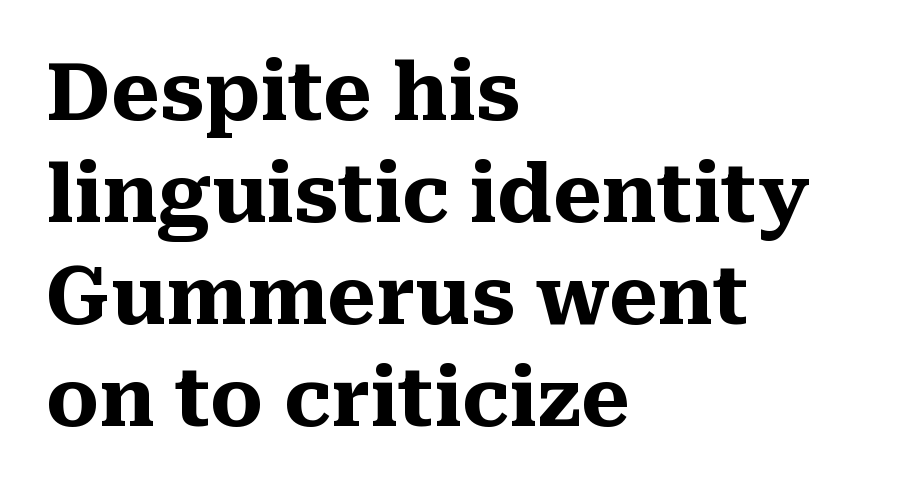
The rendering keeps characters at their native spacing. The specimen reads as upright at a glance. Is this a fixed-width face? No — the glyphs have proportional, varying widths. Summary of weight: heavy, a full bold.
